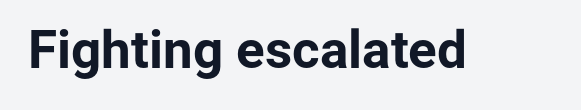
{"serif": "no", "italic": "no", "bold": "yes", "weight": "bold", "width": "normal", "stroke_contrast": "low", "x_height": "medium", "monospaced": "no", "underline": "no", "letter_spacing": "normal", "letter_spacing_em": 0.0, "glyph_px": 53}
